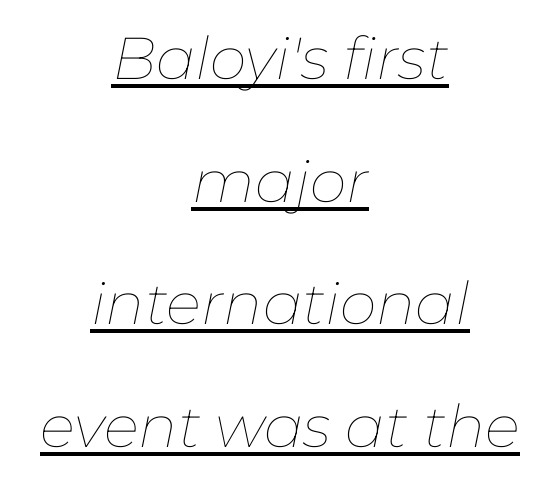
Q: Is the text bold? A: No.
Q: Is the text italic (slanted)? A: Yes, it leans right by about 11 degrees.
Q: Is the text underlined? A: Yes.
Q: How is the paragraph aligned? A: Centered.
Q: Is the spacing between letters normal or unusually wide? A: Normal.
Q: Is the spacing between lines tight, normal or loose? A: Loose.
Q: Width (condensed, normal, or wide)? A: Normal.
Q: Stroke contrast? A: Low.
Q: x-height? A: Medium.
Q: Monospaced? A: No.
